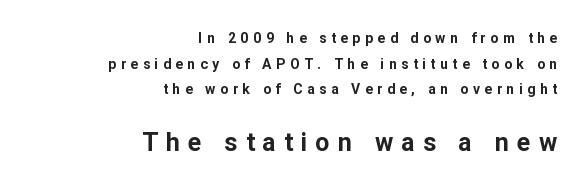
{"italic": "no", "bold": "yes", "underline": "no", "align": "right", "line_spacing_ratio": 1.83, "letter_spacing": "wide", "letter_spacing_em": 0.33, "larger_block": "second", "size_ratio": 1.79, "glyph_px": 25}
